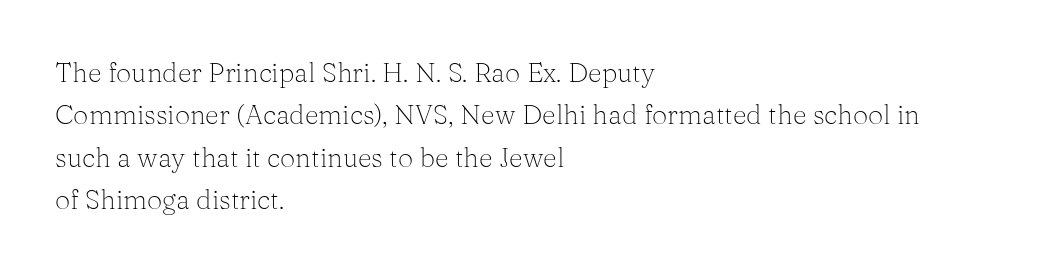
Characters follow at the spacing the type designer built in. Where is the straight margin? On the left. Weight: regular or lighter. Check the space under the baseline: it is left empty. Each new line begins a customary step beneath the previous one.
